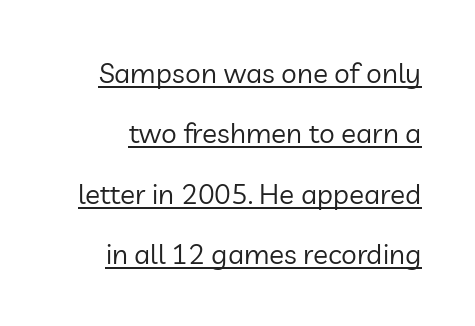
The designer went with a sans here, leaving each stem footless. Students, note that the glyphs here touch the page at normal intervals. Character widths vary here, with narrow letters taking less room than wide ones. Nope, not italic — everything's standing straight.
